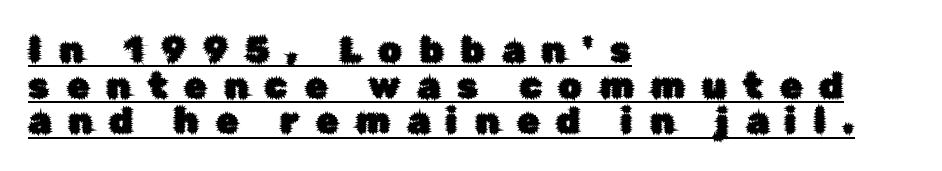
If you drew a line through each stem, it would be perfectly vertical. Does the copy run flush right? No — it runs flush left. The letters advance in unequal steps, a hallmark of proportional type. The typesetter has applied underlining to the passage shown. Display-style spreading of the glyphs; the letterfit is very open. To sum up the face: it is a sans, with no serifs.
